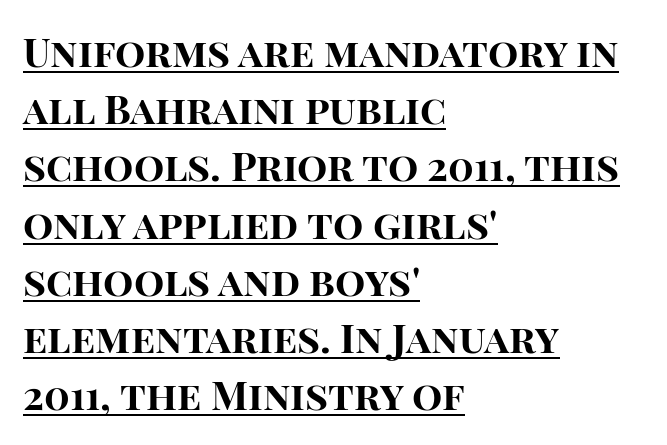
The image shows 40 px bold sans-serif type, upright; set left-aligned, normal line spacing (1.43x), normal letter spacing, underlined; high stroke contrast and a large x-height.
